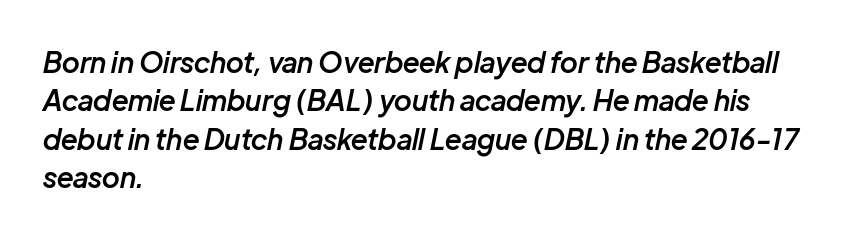
{"italic": "yes", "lean": "right", "slant_degrees": 12, "bold": "semi", "weight": "semibold", "width": "normal", "stroke_contrast": "low", "x_height": "medium", "monospaced": "no", "underline": "no", "align": "left", "line_spacing": "normal", "line_spacing_ratio": 1.37, "letter_spacing": "normal", "letter_spacing_em": 0.0, "glyph_px": 28}
